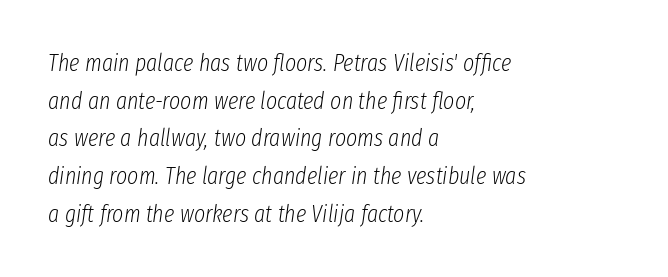
Q: Is the text bold? A: No.
Q: Is the text italic (slanted)? A: Yes, it leans right by about 8 degrees.
Q: Is the text underlined? A: No.
Q: How is the paragraph aligned? A: Left-aligned.
Q: Is the spacing between letters normal or unusually wide? A: Normal.
Q: Is the spacing between lines tight, normal or loose? A: Normal.
